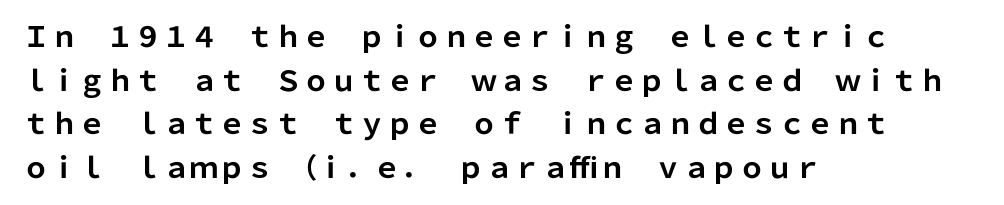
Q: Is the text bold? A: Yes.
Q: Is the text italic (slanted)? A: No, it is upright.
Q: Is the typeface a serif or a sans-serif typeface? A: Sans-serif.
Q: Is the text underlined? A: No.
Q: How is the paragraph aligned? A: Left-aligned.
Q: Is the spacing between letters normal or unusually wide? A: Normal.
Q: Is the spacing between lines tight, normal or loose? A: Normal.
Q: Width (condensed, normal, or wide)? A: Normal.
Q: Stroke contrast? A: Low.
Q: x-height? A: Medium.
Q: Monospaced? A: No.
